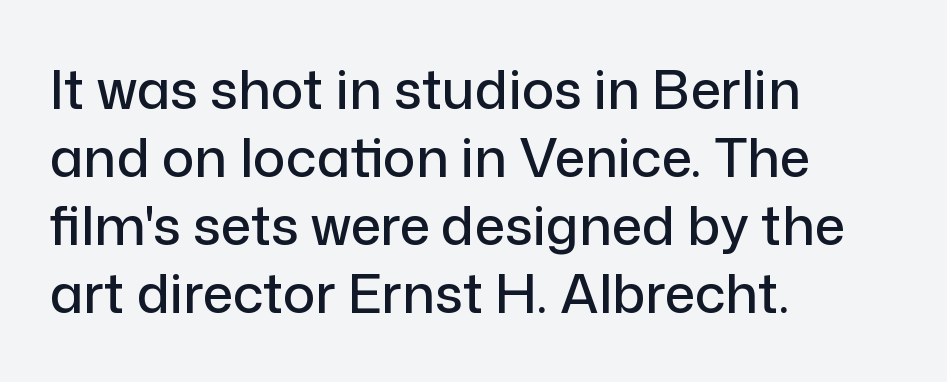
The image shows 54 px sans-serif type, upright; set left-aligned, normal line spacing (1.26x), normal letter spacing, not underlined; low stroke contrast and a medium x-height.
